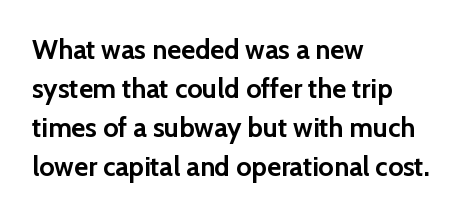
Line starts are locked; line ends wander. On the weight axis this lands at bold, roughly 700. Italic: no, the glyphs are upright roman. Glance below the letters and you will spot only blank space.
